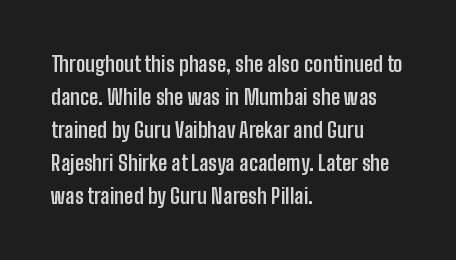
Q: Is the text bold? A: Yes.
Q: Is the text italic (slanted)? A: No, it is upright.
Q: Is the text underlined? A: No.
Q: How is the paragraph aligned? A: Left-aligned.
Q: Is the spacing between letters normal or unusually wide? A: Normal.
Q: Is the spacing between lines tight, normal or loose? A: Normal.
